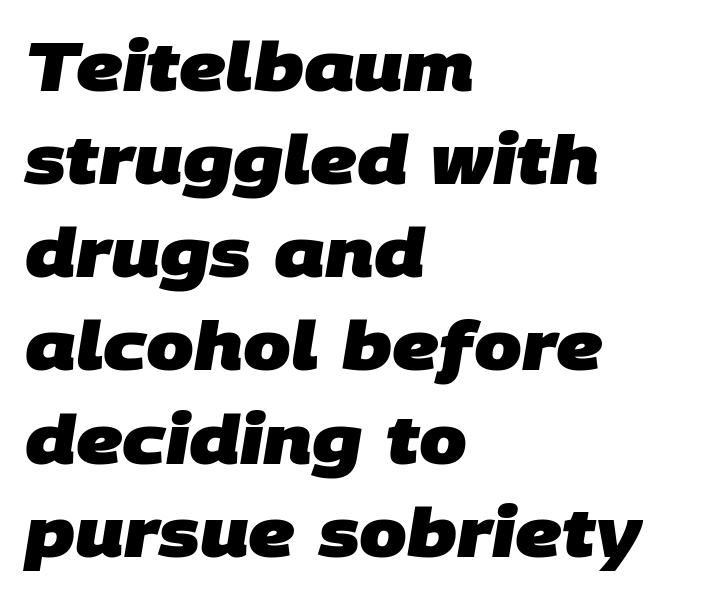
{"serif": "no", "bold": "yes", "weight": "heavy", "width": "normal", "stroke_contrast": "low", "x_height": "large", "monospaced": "no", "underline": "no", "align": "left", "line_spacing": "normal", "line_spacing_ratio": 1.37, "letter_spacing": "normal", "letter_spacing_em": 0.0, "glyph_px": 68}
